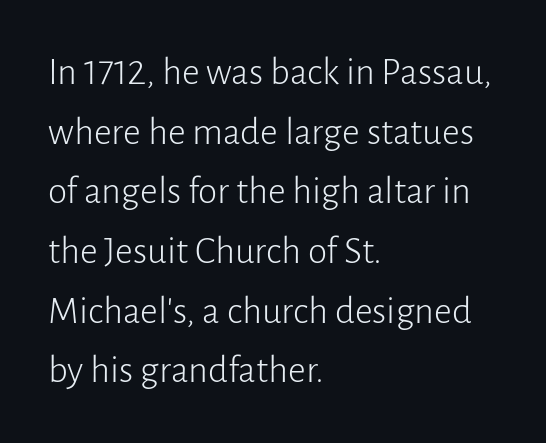
A normal amount of white space separates one row of letters from the next. Vertical strokes here are truly vertical. Plain, unruled lines of type. Check where the strokes stop: nothing finishes them off — pure sans.
